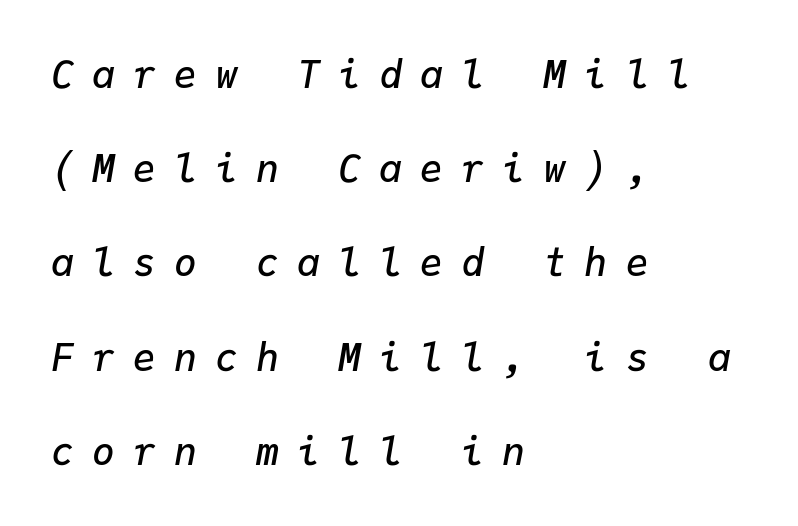
The image shows 38 px semibold type, italic (leaning right), monospaced; set left-aligned, loose line spacing (2.48x), unusually wide letter spacing (+0.48 em), not underlined; low stroke contrast and a medium x-height.
